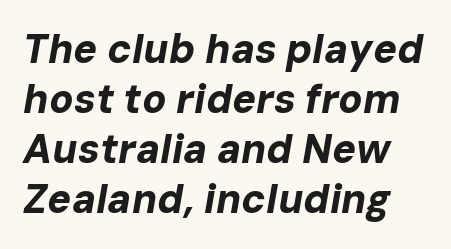
Q: Is the text bold? A: Yes.
Q: Is the text italic (slanted)? A: Yes, it leans right by about 10 degrees.
Q: Is the text underlined? A: No.
Q: Is the spacing between letters normal or unusually wide? A: Normal.
Q: Is the spacing between lines tight, normal or loose? A: Normal.
Q: Width (condensed, normal, or wide)? A: Normal.
Q: Stroke contrast? A: Low.
Q: x-height? A: Medium.
Q: Monospaced? A: No.
